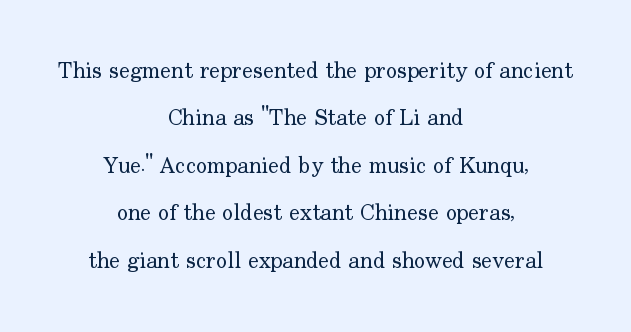
The specimen omits any rule beneath the text block's lines. Weight: not bold — regular or lighter. What's the leading like? Stretched, with rows far apart. Glyph-to-glyph distance matches everyday printed text. In CSS terms this would be text-align: center.
